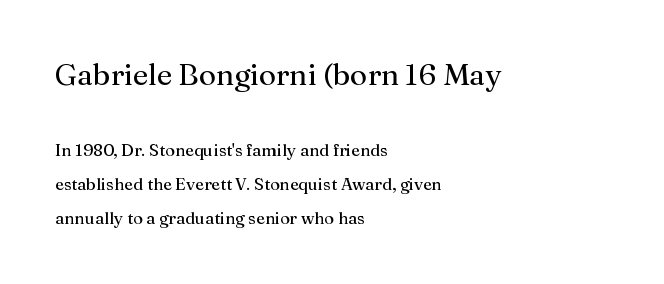
Q: Is the text bold? A: No.
Q: Is the text italic (slanted)? A: No, it is upright.
Q: Is the typeface a serif or a sans-serif typeface? A: Serif.
Q: Is the text underlined? A: No.
Q: How is the paragraph aligned? A: Left-aligned.
Q: Is the spacing between letters normal or unusually wide? A: Normal.
Q: Is the spacing between lines tight, normal or loose? A: Loose.
Q: Which block of text is set in a larger size, the first (top) or the second (bottom)? A: The first (top) one.
Q: Width (condensed, normal, or wide)? A: Normal.
Q: Stroke contrast? A: Medium.
Q: x-height? A: Medium.
Q: Monospaced? A: No.
